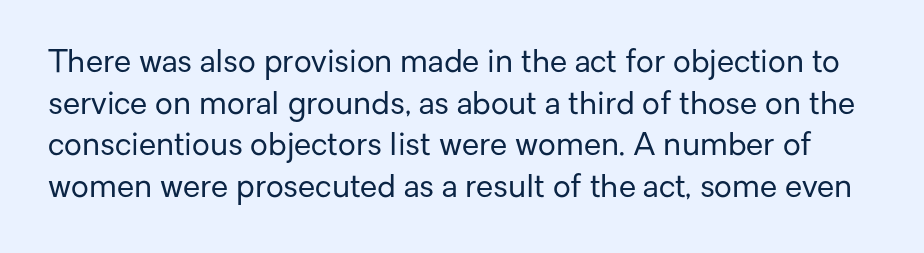
Q: Is the text bold? A: No.
Q: Is the text italic (slanted)? A: No, it is upright.
Q: Is the typeface a serif or a sans-serif typeface? A: Sans-serif.
Q: Is the text underlined? A: No.
Q: Is the spacing between letters normal or unusually wide? A: Normal.
Q: Is the spacing between lines tight, normal or loose? A: Normal.
Q: Width (condensed, normal, or wide)? A: Normal.
Q: Stroke contrast? A: Low.
Q: x-height? A: Medium.
Q: Monospaced? A: No.
